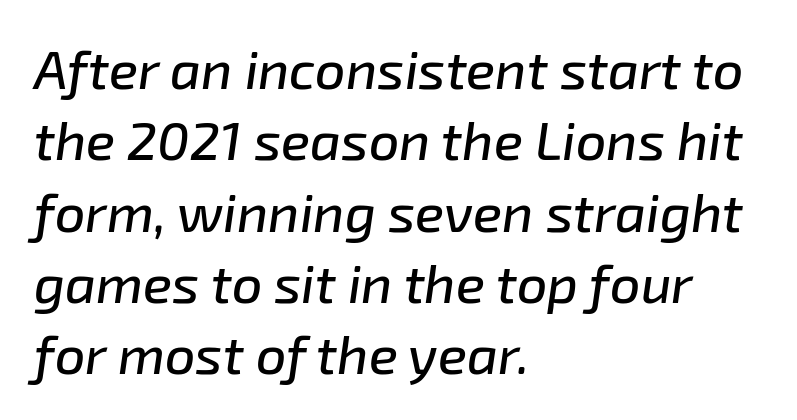
{"italic": "yes", "lean": "right", "slant_degrees": 8, "width": "normal", "stroke_contrast": "low", "x_height": "medium", "monospaced": "no", "underline": "no", "align": "left", "line_spacing": "normal", "line_spacing_ratio": 1.32, "letter_spacing": "normal", "letter_spacing_em": 0.0, "glyph_px": 54}
